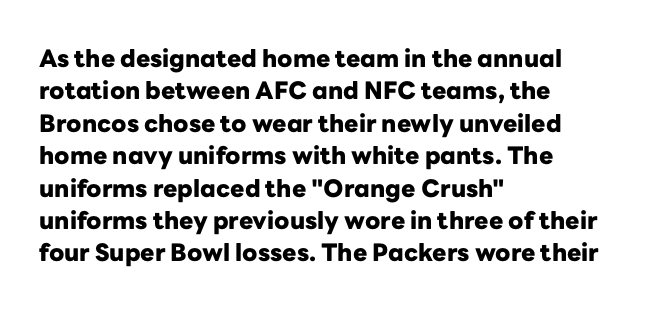
Whoever set this chose a conventional vertical rhythm. Emphasis by weight is at full strength: bold. The setting favours the left margin, as ordinary paragraphs usually do. Glance below the letters and you will spot only blank space. Rendered with straight, roman letterforms.
